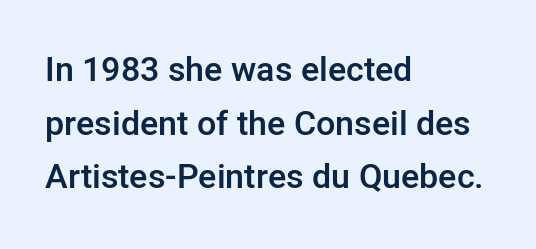
{"serif": "no", "italic": "no", "bold": "semi", "weight": "semibold", "width": "normal", "stroke_contrast": "low", "x_height": "medium", "monospaced": "no", "underline": "no", "align": "left", "line_spacing": "normal", "line_spacing_ratio": 1.58, "letter_spacing": "normal", "letter_spacing_em": 0.0, "glyph_px": 34}
